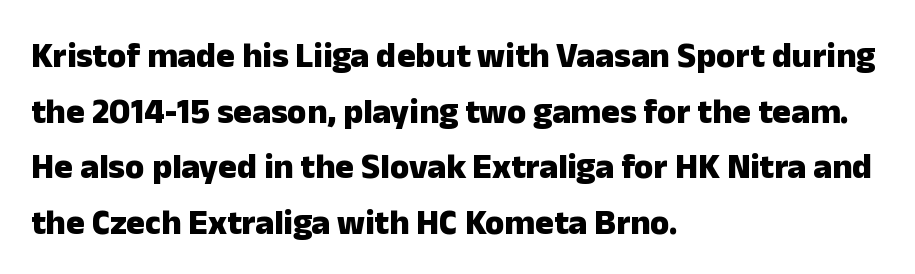
{"serif": "no", "italic": "no", "bold": "yes", "weight": "heavy", "width": "normal", "stroke_contrast": "low", "x_height": "medium", "monospaced": "no", "underline": "no", "align": "left", "line_spacing": "normal", "line_spacing_ratio": 1.59, "letter_spacing": "normal", "letter_spacing_em": 0.0, "glyph_px": 35}
